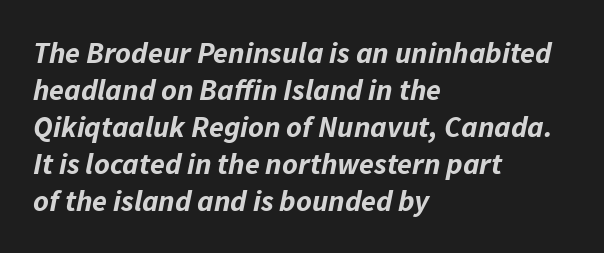
{"italic": "yes", "lean": "right", "slant_degrees": 11, "bold": "yes", "weight": "bold", "width": "normal", "stroke_contrast": "low", "x_height": "medium", "monospaced": "no", "underline": "no", "align": "left", "line_spacing_ratio": 1.23, "letter_spacing": "normal", "letter_spacing_em": 0.0, "glyph_px": 30}
